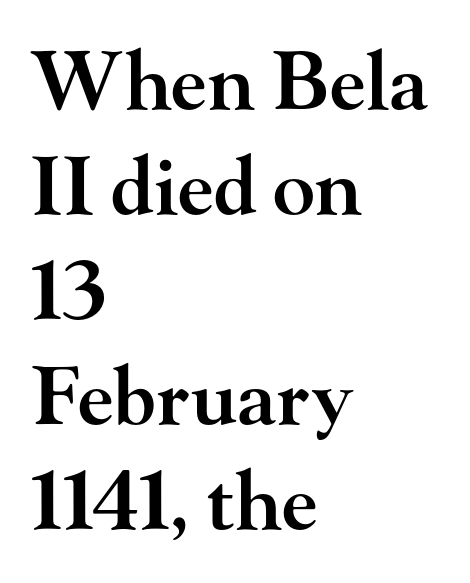
The image shows 79 px semibold, wide serif type, upright; set left-aligned, normal line spacing (1.33x), normal letter spacing, not underlined; high stroke contrast and a small x-height.
